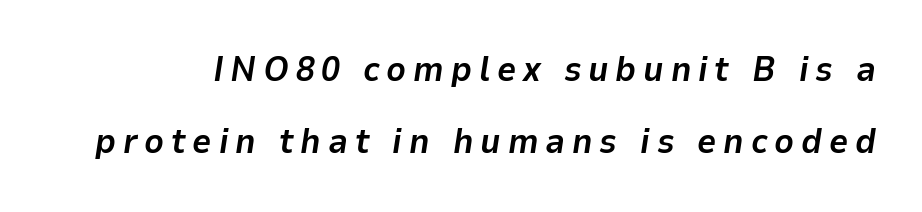
Spacing between characters has been opened up far beyond the box default. The face used here is proportionally spaced, like ordinary book or web type. Leading: increased. Nobody drew a line under any word here. The typesetting leans heavy: a genuine bold.
